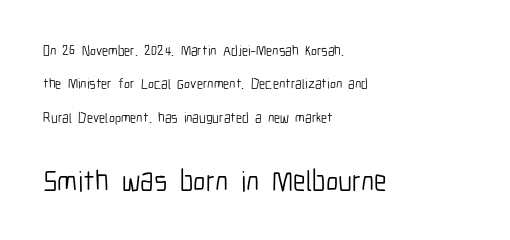
The image shows 29 px light, condensed sans-serif type, upright; set left-aligned, loose line spacing (2.38x), normal letter spacing, not underlined; the second (bottom) block is 2.07x larger; low stroke contrast and a medium x-height.
